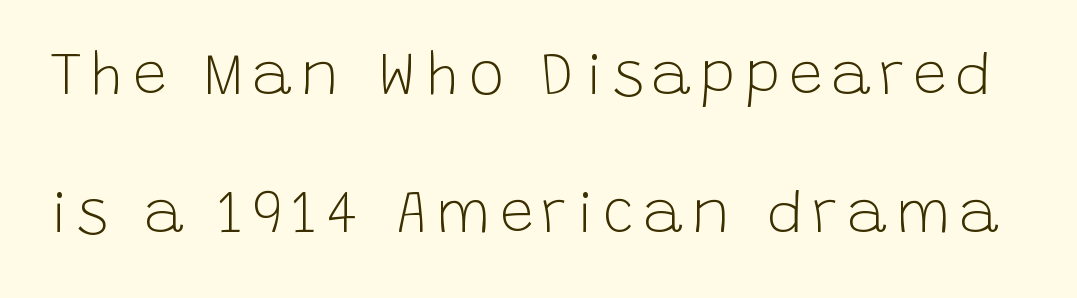
A typesetter would mark this as roman, not italic. No word sits above an underline. Unbolded letterforms with no extra heft. Varying glyph widths throughout — classic text-font behaviour.
